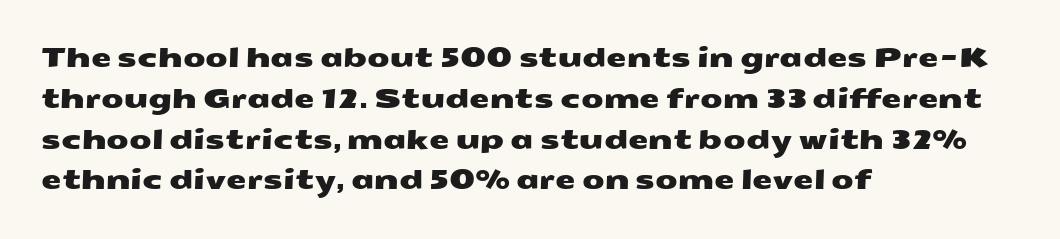
The area under the type is left untouched. Does the leading feel generous? No, just average. Does extra space separate the letters? No, they use regular spacing. Casual observation: everything's shoved over to the left.
